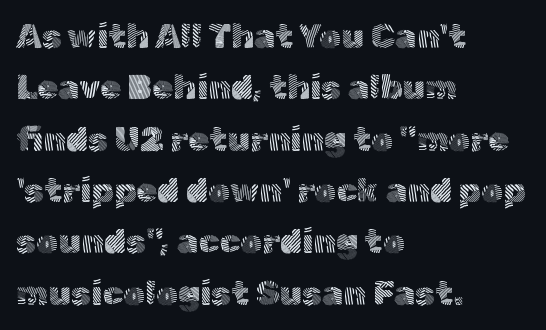
The image shows 34 px light sans-serif type, upright; set left-aligned, normal line spacing (1.51x), normal letter spacing, not underlined; a medium x-height.
